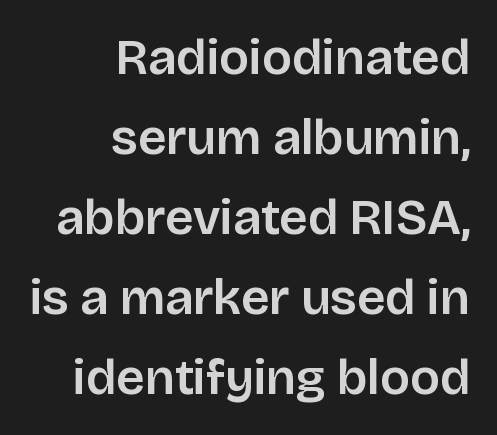
{"serif": "no", "italic": "no", "width": "normal", "stroke_contrast": "low", "x_height": "large", "monospaced": "no", "underline": "no", "align": "right", "line_spacing": "normal", "line_spacing_ratio": 1.6, "letter_spacing": "normal", "letter_spacing_em": 0.0, "glyph_px": 50}
